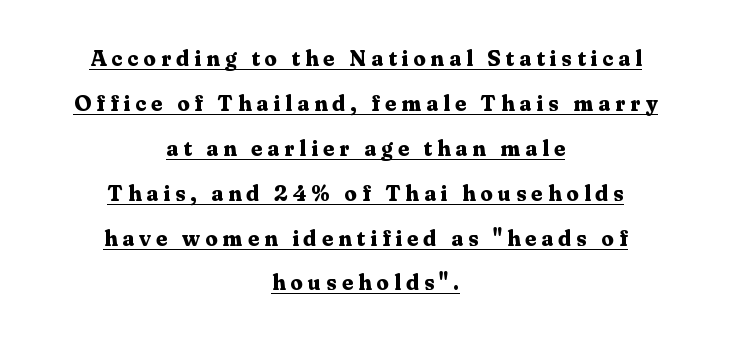
{"italic": "no", "bold": "yes", "underline": "yes", "align": "center", "line_spacing": "loose", "line_spacing_ratio": 2.04, "letter_spacing": "wide", "letter_spacing_em": 0.23, "glyph_px": 22}
